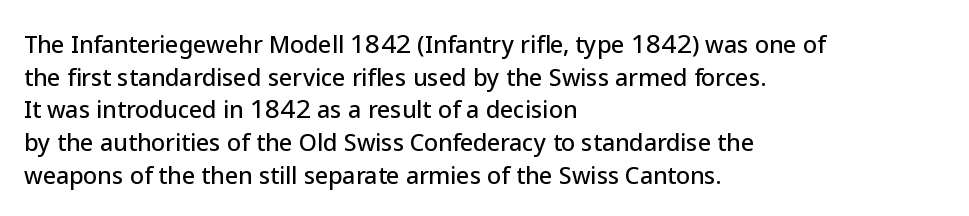
All the whitespace from short lines collects on the right. Standard letterfit; no display-style spreading of the glyphs. The area under the type is left untouched. Characters remain perfectly vertical along every line. If you measured baseline to baseline, you'd find a middling distance.
